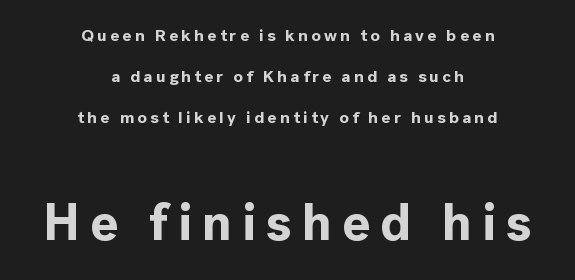
{"serif": "no", "italic": "no", "bold": "yes", "weight": "bold", "width": "normal", "x_height": "medium", "monospaced": "no", "underline": "no", "align": "center", "line_spacing": "loose", "line_spacing_ratio": 2.4, "larger_block": "second", "size_ratio": 3.06, "glyph_px": 52}
